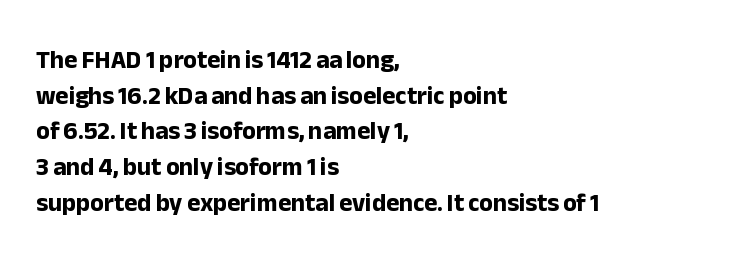
Q: Is the text bold? A: Yes.
Q: Is the text italic (slanted)? A: No, it is upright.
Q: Is the text underlined? A: No.
Q: How is the paragraph aligned? A: Left-aligned.
Q: Is the spacing between letters normal or unusually wide? A: Normal.
Q: Is the spacing between lines tight, normal or loose? A: Normal.
